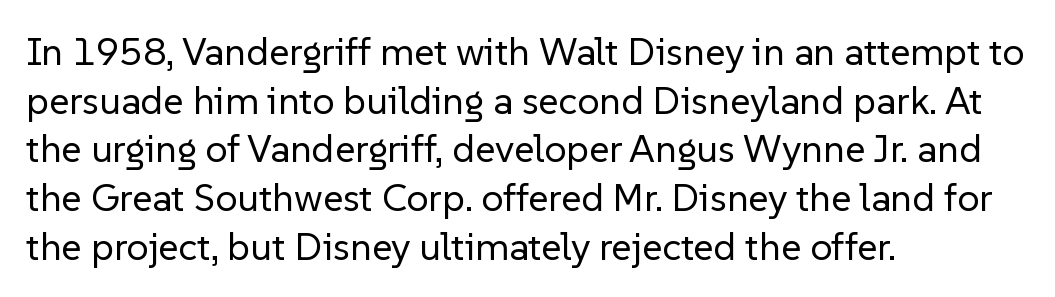
Q: Is the text bold? A: No.
Q: Is the text italic (slanted)? A: No, it is upright.
Q: Is the typeface a serif or a sans-serif typeface? A: Sans-serif.
Q: Is the text underlined? A: No.
Q: How is the paragraph aligned? A: Left-aligned.
Q: Is the spacing between letters normal or unusually wide? A: Normal.
Q: Is the spacing between lines tight, normal or loose? A: Normal.
Q: Width (condensed, normal, or wide)? A: Normal.
Q: Stroke contrast? A: Low.
Q: x-height? A: Medium.
Q: Monospaced? A: No.
